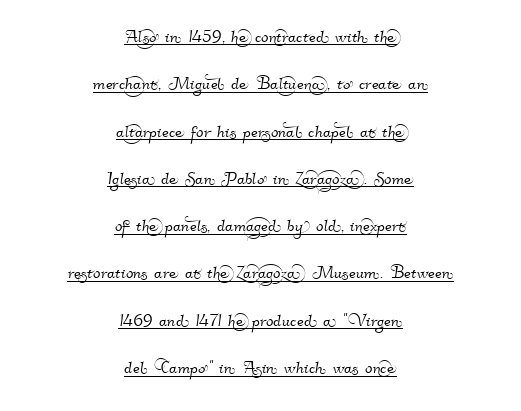
The image shows 22 px text type; set centered, loose line spacing (2.15x), normal letter spacing, underlined.
